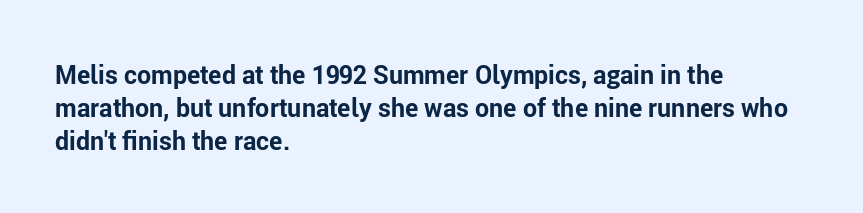
{"italic": "no", "bold": "yes", "underline": "no", "align": "left", "line_spacing": "normal", "line_spacing_ratio": 1.33, "letter_spacing": "normal", "letter_spacing_em": 0.0, "glyph_px": 25}
